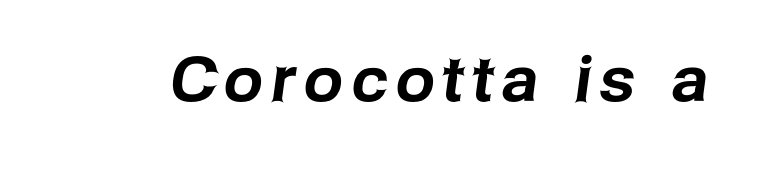
{"serif": "no", "width": "normal", "stroke_contrast": "low", "x_height": "medium", "monospaced": "no", "underline": "no", "glyph_px": 63}
